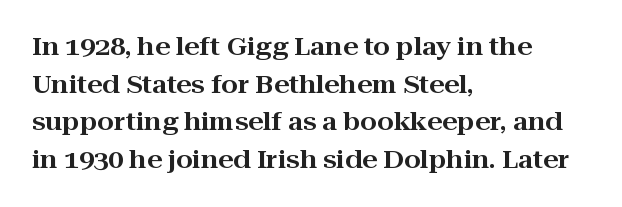
Q: Is the text italic (slanted)? A: No, it is upright.
Q: Is the text underlined? A: No.
Q: How is the paragraph aligned? A: Left-aligned.
Q: Is the spacing between letters normal or unusually wide? A: Normal.
Q: Is the spacing between lines tight, normal or loose? A: Normal.
